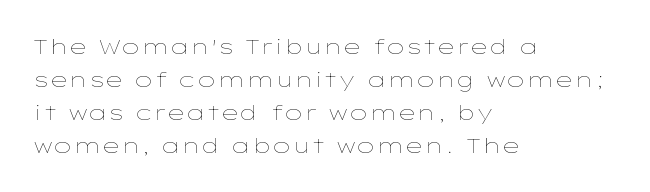
Q: Is the text bold? A: No.
Q: Is the text italic (slanted)? A: No, it is upright.
Q: Is the text underlined? A: No.
Q: How is the paragraph aligned? A: Left-aligned.
Q: Is the spacing between letters normal or unusually wide? A: Normal.
Q: Is the spacing between lines tight, normal or loose? A: Normal.
